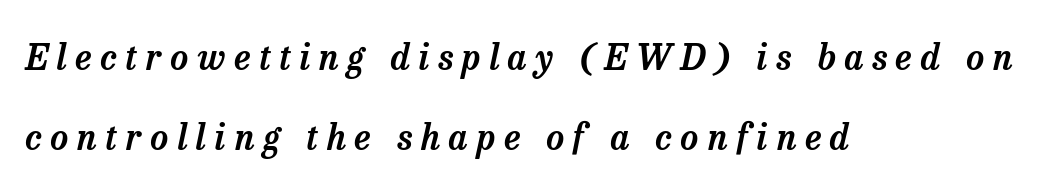
The image shows 35 px serif type, italic (leaning right); set left-aligned, loose line spacing (2.28x), unusually wide letter spacing (+0.25 em), not underlined; low stroke contrast and a medium x-height.
